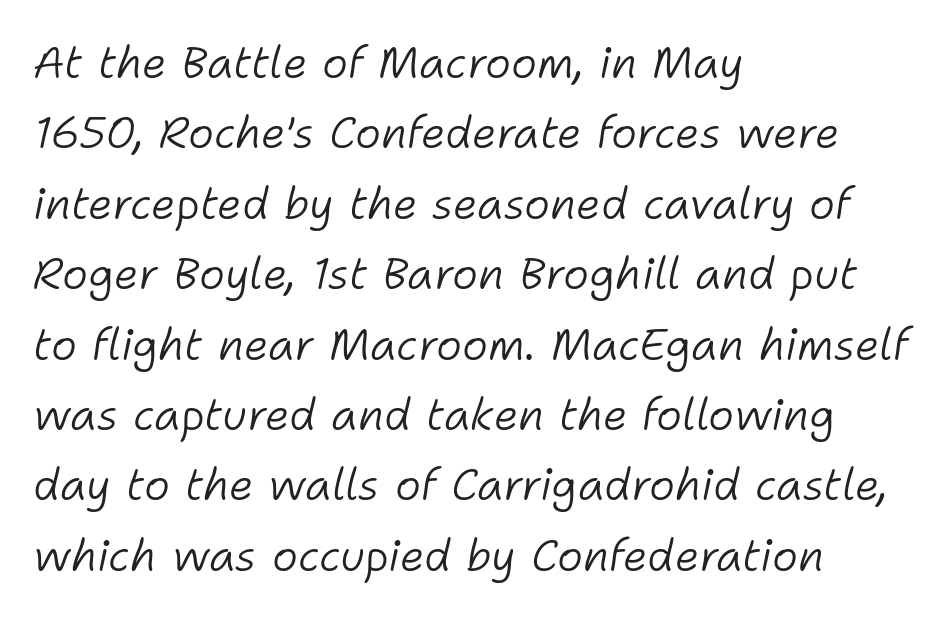
When letters slant like this, we call the style italic. Looks like regular typesetting: each glyph gets only the width it needs. Rule under the text: the space is simply empty. Inter-character spacing is left at the font's built-in metrics. Heft: none added — not bold. This sample is left-justified, so line endings fall wherever the words run out.
